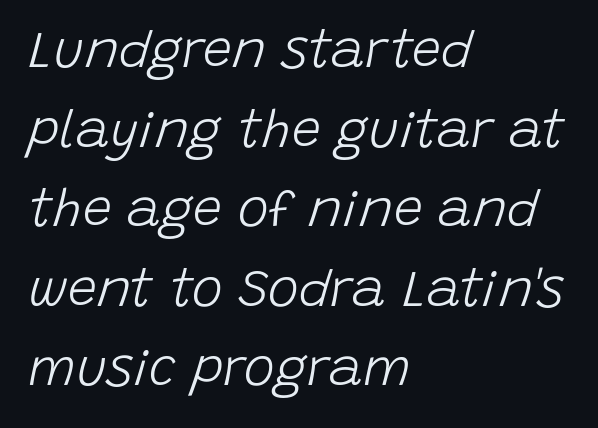
Q: Is the text bold? A: No.
Q: Is the text italic (slanted)? A: Yes, it leans right by about 15 degrees.
Q: Is the text underlined? A: No.
Q: How is the paragraph aligned? A: Left-aligned.
Q: Is the spacing between letters normal or unusually wide? A: Normal.
Q: Is the spacing between lines tight, normal or loose? A: Normal.
Q: Width (condensed, normal, or wide)? A: Normal.
Q: Stroke contrast? A: Low.
Q: x-height? A: Large.
Q: Monospaced? A: No.
